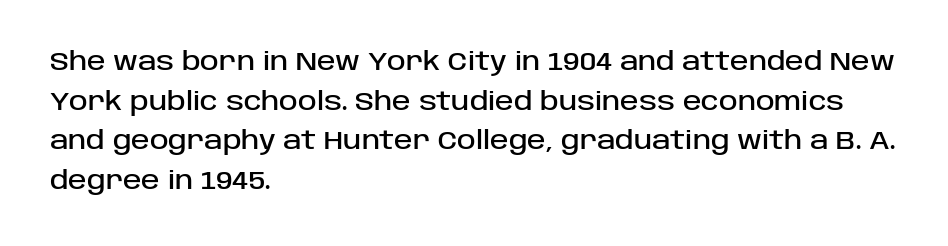
Q: Is the text italic (slanted)? A: No, it is upright.
Q: Is the text underlined? A: No.
Q: How is the paragraph aligned? A: Left-aligned.
Q: Is the spacing between letters normal or unusually wide? A: Normal.
Q: Is the spacing between lines tight, normal or loose? A: Normal.
